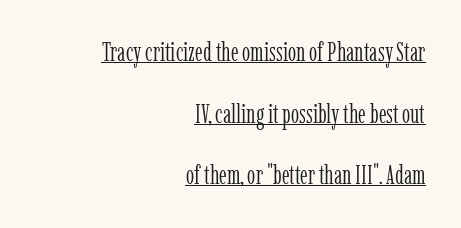
The image shows 26 px text type, upright; set right-aligned, loose line spacing (2.37x), normal letter spacing, underlined.
